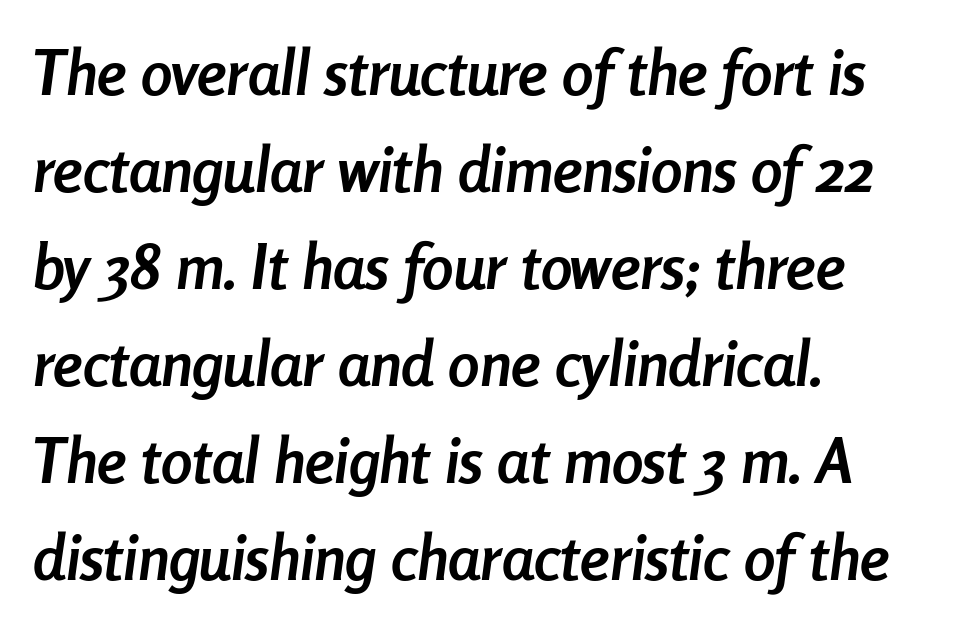
The image shows 63 px semibold, condensed type, italic (leaning right); set left-aligned, normal line spacing (1.54x), normal letter spacing, not underlined; low stroke contrast and a medium x-height.
